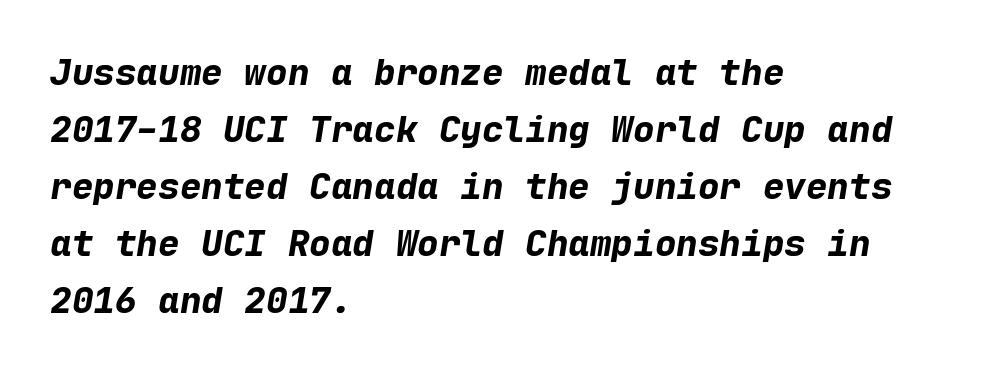
Q: Is the text bold? A: Yes.
Q: Is the text italic (slanted)? A: Yes, it leans right by about 9 degrees.
Q: Is the text underlined? A: No.
Q: How is the paragraph aligned? A: Left-aligned.
Q: Is the spacing between letters normal or unusually wide? A: Normal.
Q: Is the spacing between lines tight, normal or loose? A: Normal.
Q: Width (condensed, normal, or wide)? A: Normal.
Q: Stroke contrast? A: Low.
Q: x-height? A: Medium.
Q: Monospaced? A: Yes.
